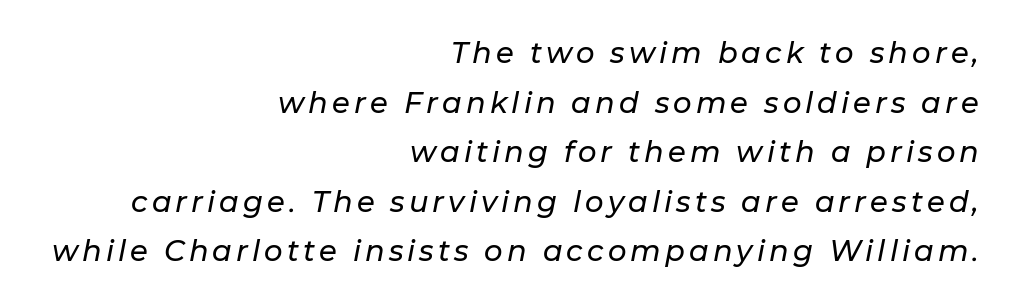
Layout note: lines flush right. Character widths vary here, with narrow letters taking less room than wide ones. Each row of text sits above clean, open space. Observe the lean: these are italic letterforms.
